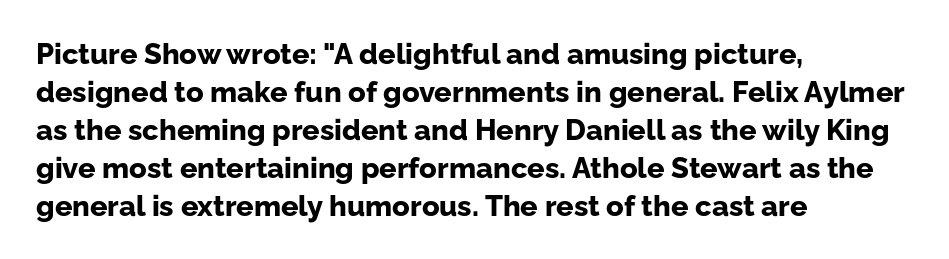
{"serif": "no", "italic": "no", "bold": "yes", "weight": "bold", "width": "normal", "stroke_contrast": "low", "x_height": "medium", "monospaced": "no", "underline": "no", "align": "left", "line_spacing": "normal", "line_spacing_ratio": 1.31, "letter_spacing": "normal", "letter_spacing_em": 0.0, "glyph_px": 29}
